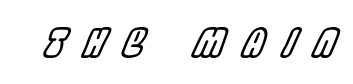
{"italic": "yes", "lean": "right", "slant_degrees": 22, "width": "condensed", "x_height": "large", "monospaced": "no", "underline": "no", "letter_spacing": "wide", "letter_spacing_em": 0.46, "glyph_px": 39}
